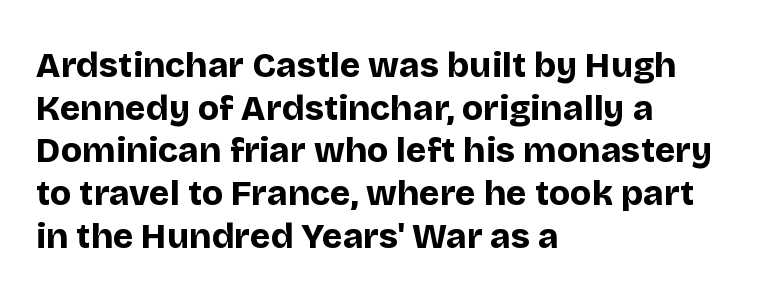
{"serif": "no", "italic": "no", "bold": "yes", "weight": "bold", "width": "normal", "stroke_contrast": "low", "x_height": "large", "monospaced": "no", "underline": "no", "align": "left", "line_spacing_ratio": 1.22, "letter_spacing": "normal", "letter_spacing_em": 0.0, "glyph_px": 35}
